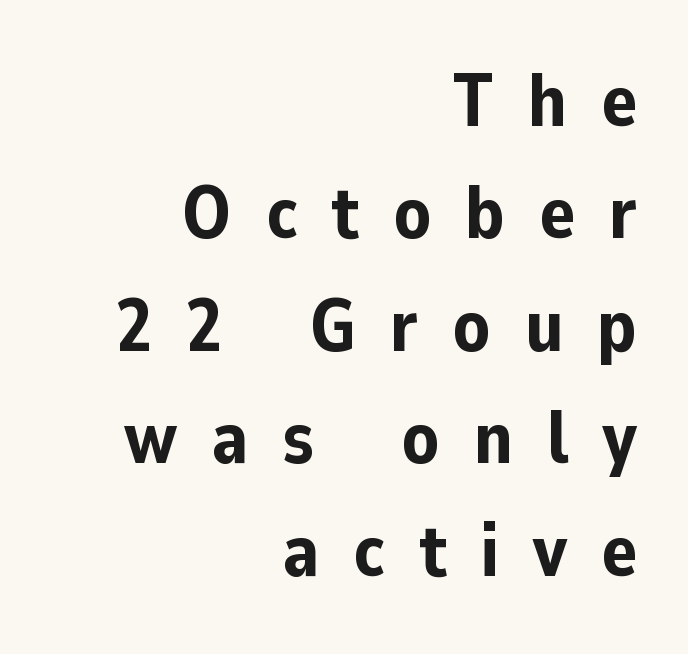
Q: Is the text bold? A: Yes.
Q: Is the text italic (slanted)? A: No, it is upright.
Q: Is the typeface a serif or a sans-serif typeface? A: Sans-serif.
Q: Is the text underlined? A: No.
Q: How is the paragraph aligned? A: Right-aligned.
Q: Is the spacing between letters normal or unusually wide? A: Unusually wide.
Q: Is the spacing between lines tight, normal or loose? A: Normal.
Q: Width (condensed, normal, or wide)? A: Normal.
Q: Stroke contrast? A: Low.
Q: x-height? A: Medium.
Q: Monospaced? A: No.
